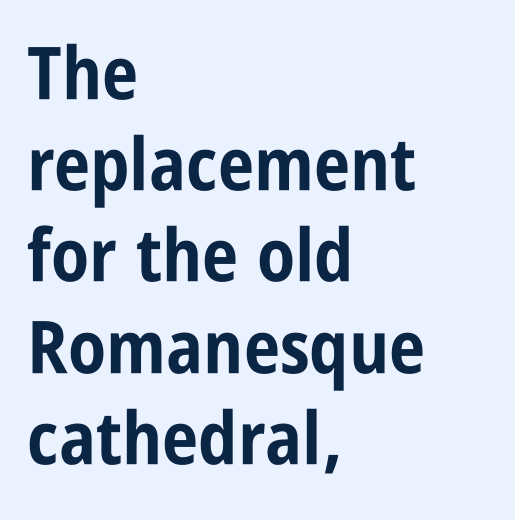
Teacher's note: observe the even left margin — that is flush-left alignment. The letters stand straight up with perfectly vertical stems. The typeface chosen for these lines omits serifs. Its strokes are broad and dark, the hallmark of bold type.
